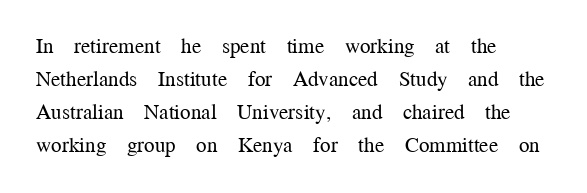
Q: Is the text bold? A: No.
Q: Is the text italic (slanted)? A: No, it is upright.
Q: Is the text underlined? A: No.
Q: How is the paragraph aligned? A: Left-aligned.
Q: Is the spacing between letters normal or unusually wide? A: Normal.
Q: Is the spacing between lines tight, normal or loose? A: Normal.
